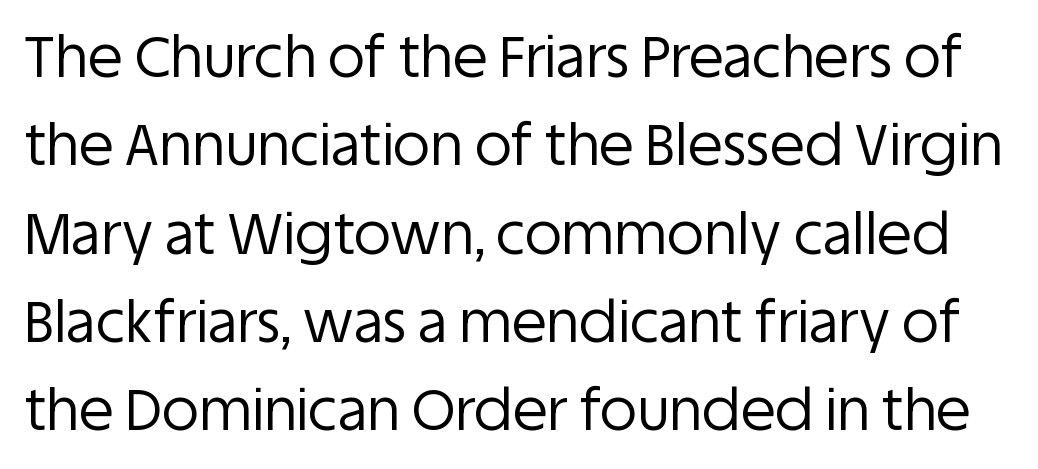
A bare baseline throughout the passage. Unlike italic type, these characters show no tilt at all. Looks like regular typesetting: each glyph gets only the width it needs. The designer left line spacing at the default. Is the type heavy? It reads as light-to-regular instead.
